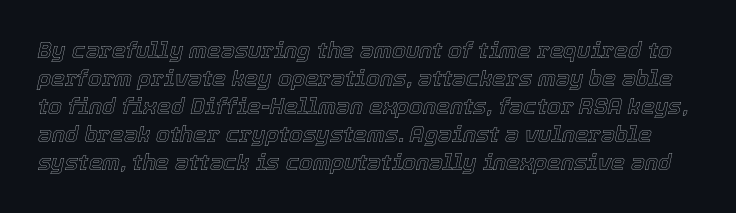
Q: Is the text italic (slanted)? A: Yes, it leans right by about 12 degrees.
Q: Is the text underlined? A: No.
Q: Is the spacing between letters normal or unusually wide? A: Normal.
Q: Is the spacing between lines tight, normal or loose? A: Normal.
